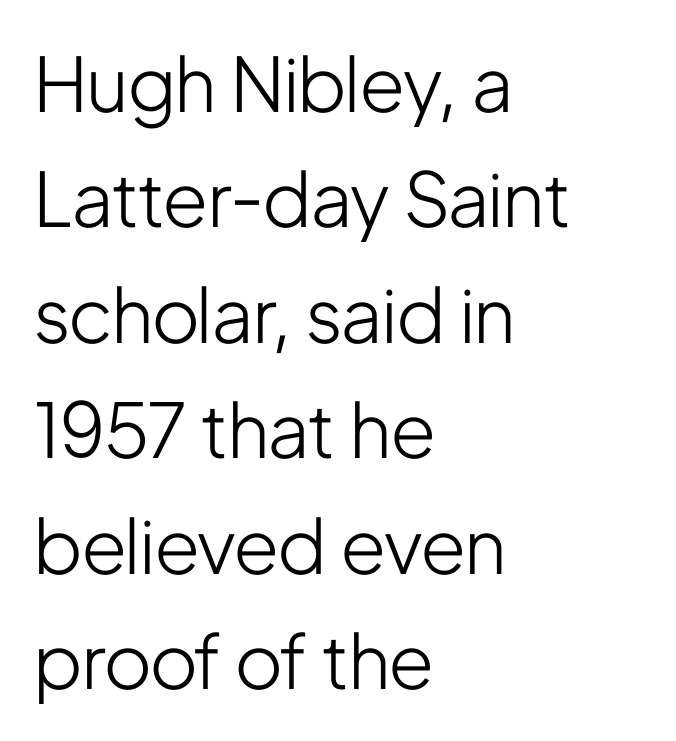
The leading is moderate, giving the passage an even texture. Rendered with straight, roman letterforms. Nothing sits at the stroke ends, so this counts as sans-serif. Observe the ordinary spacing: letters are neighbours, not strangers. This sample has the flowing, uneven cadence of proportional lettering.
